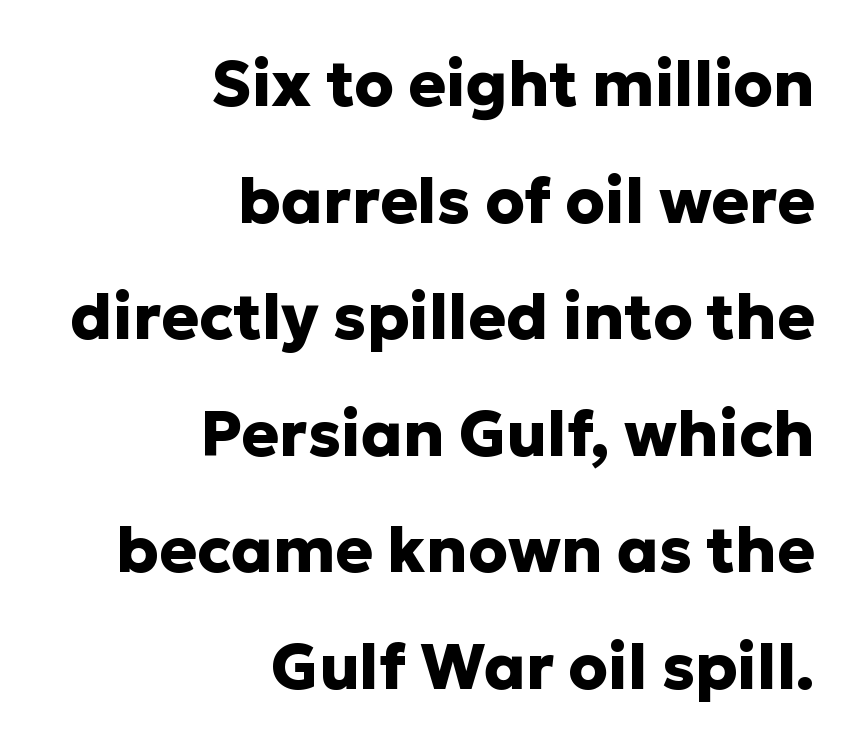
The image shows 63 px heavy sans-serif type, upright; set right-aligned, line spacing 1.85x, normal letter spacing, not underlined; low stroke contrast and a medium x-height.
